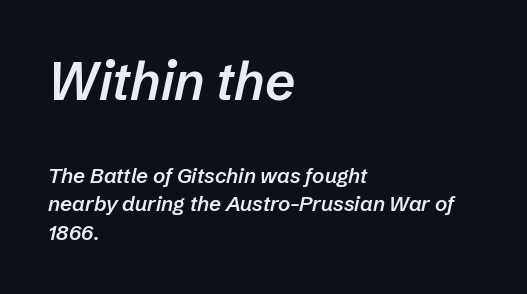
Does the weight exceed regular? Yes, but only to semibold. Tracking here is standard; glyphs follow each other at the usual distance. Type without underlining. Casual observation: everything's shoved over to the left. Style check: oblique.
